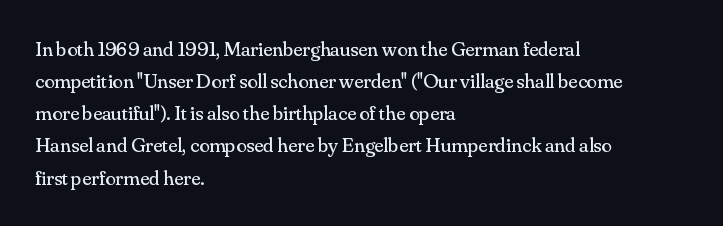
Q: Is the text bold? A: No.
Q: Is the text italic (slanted)? A: No, it is upright.
Q: Is the text underlined? A: No.
Q: How is the paragraph aligned? A: Left-aligned.
Q: Is the spacing between letters normal or unusually wide? A: Normal.
Q: Is the spacing between lines tight, normal or loose? A: Normal.
